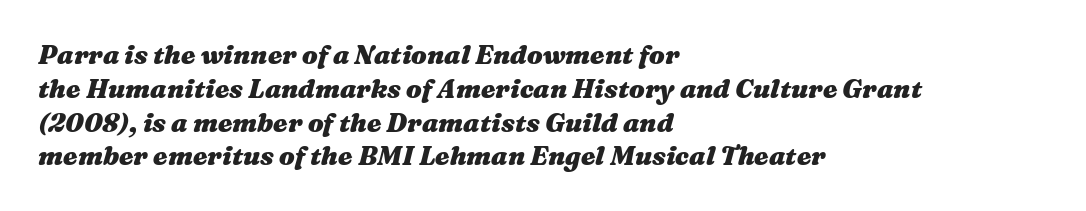
Q: Is the text bold? A: Yes.
Q: Is the text italic (slanted)? A: Yes, it leans right by about 16 degrees.
Q: Is the text underlined? A: No.
Q: How is the paragraph aligned? A: Left-aligned.
Q: Is the spacing between letters normal or unusually wide? A: Normal.
Q: Is the spacing between lines tight, normal or loose? A: Normal.
